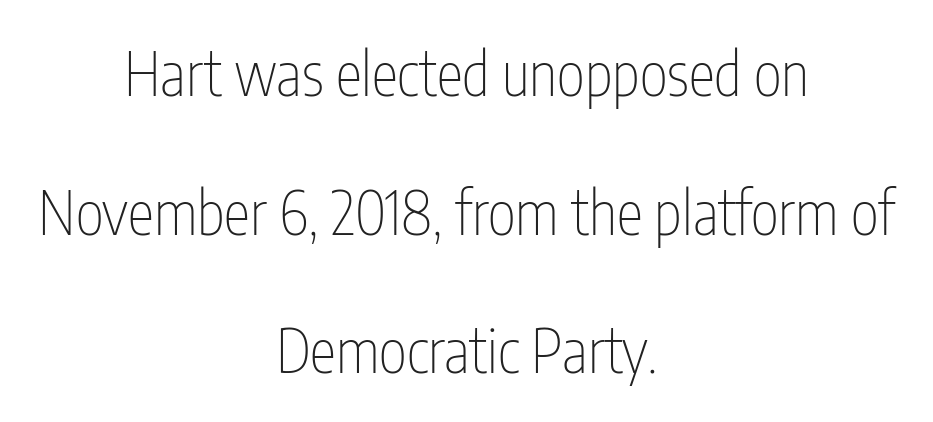
Each letter keeps its own natural width here, so spacing adapts to shape. The horizontal fit of the characters is conventional and even. The passage shown is typeset with a sans-serif family. Which margin do the lines hug? Neither — every line sits in the middle.
